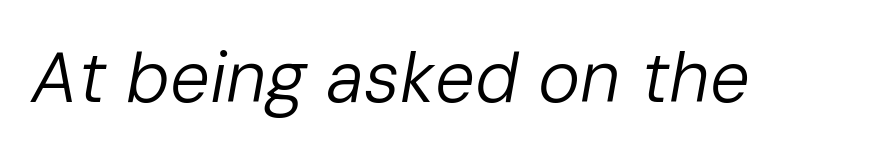
Ink coverage per letter is moderate at most. Does the lettering tilt? It does — this is italic. Only glyphs here, with clear space below each row. What stands out about the letter spacing? Nothing — it is the standard amount. A typesetter would call this proportional, since set widths differ per character.
